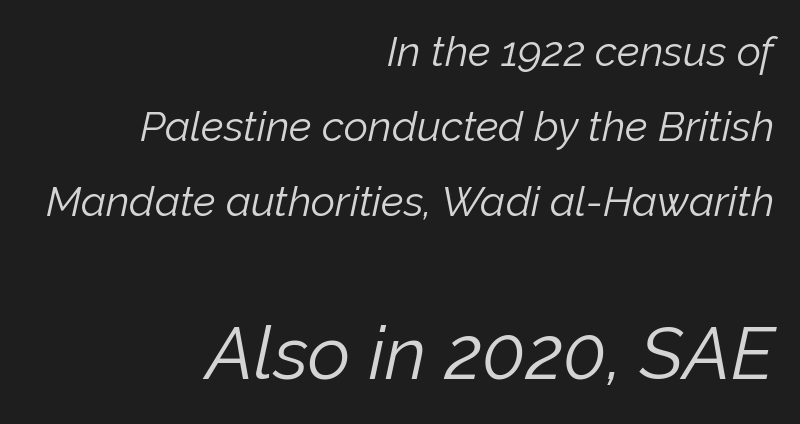
Q: Is the text bold? A: No.
Q: Is the text italic (slanted)? A: Yes, it leans right by about 12 degrees.
Q: Is the text underlined? A: No.
Q: How is the paragraph aligned? A: Right-aligned.
Q: Is the spacing between letters normal or unusually wide? A: Normal.
Q: Which block of text is set in a larger size, the first (top) or the second (bottom)? A: The second (bottom) one.
Q: Width (condensed, normal, or wide)? A: Normal.
Q: Stroke contrast? A: Low.
Q: x-height? A: Medium.
Q: Monospaced? A: No.
